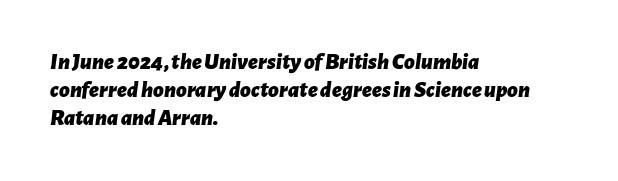
Its strokes are broad and dark, the hallmark of bold type. Each word holds together tightly as a unit, with standard inter-letter gaps. Casual observation: everything's shoved over to the left. Every character sits at an angle, as italics do.
